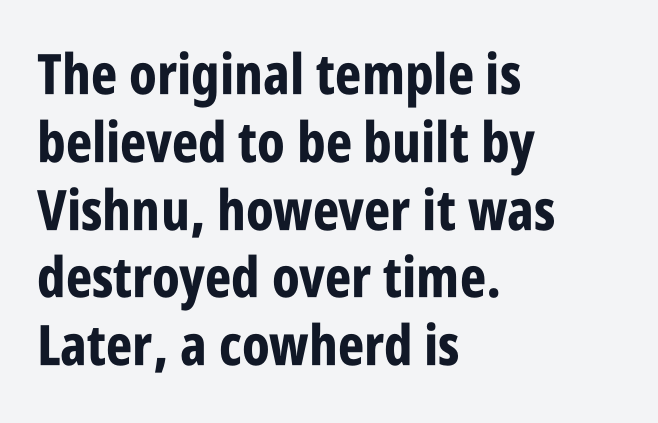
Caption: bold face, heavy strokes. Has an underline been added? It has not. Does the type have serifs? No, each stem ends abruptly. You could not count columns in this text — the font is proportionally spaced. Typeset ragged right — the left edge is the straight one. These lines were composed using upright roman letters.
